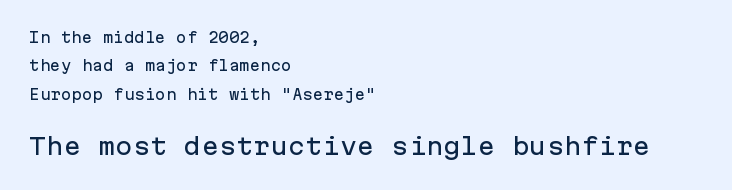
{"italic": "no", "underline": "no", "align": "left", "line_spacing": "loose", "line_spacing_ratio": 2.02, "letter_spacing": "normal", "letter_spacing_em": 0.0, "larger_block": "second", "size_ratio": 1.64, "glyph_px": 23}
